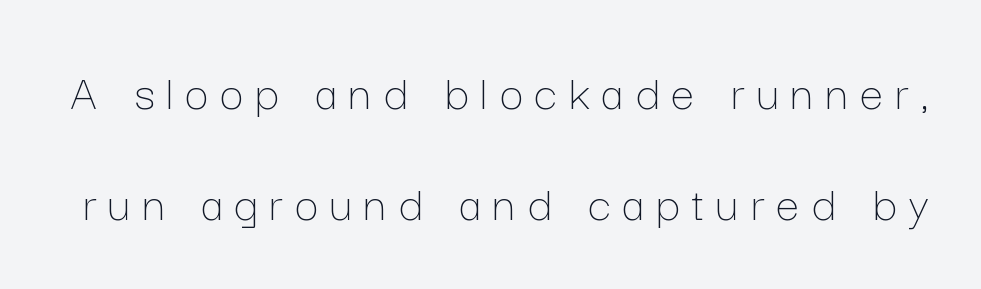
The image shows 52 px thin type, upright; set loose line spacing (2.13x), unusually wide letter spacing (+0.23 em), not underlined; low stroke contrast and a medium x-height.
